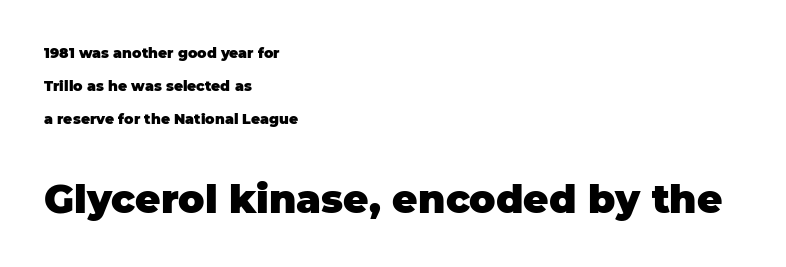
{"serif": "no", "italic": "no", "bold": "yes", "weight": "heavy", "width": "normal", "stroke_contrast": "low", "x_height": "large", "monospaced": "no", "underline": "no", "align": "left", "line_spacing": "loose", "line_spacing_ratio": 2.37, "letter_spacing": "normal", "letter_spacing_em": 0.0, "larger_block": "second", "size_ratio": 2.79, "glyph_px": 39}
